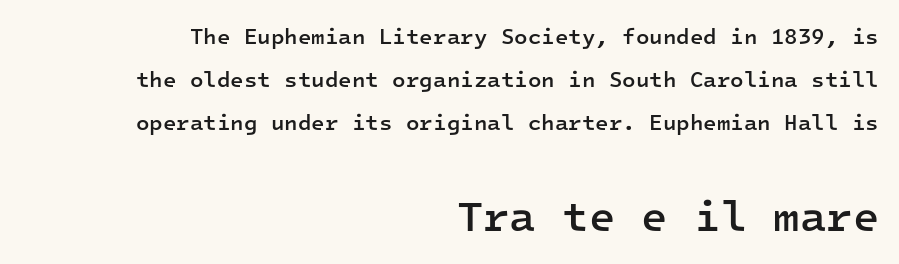
Q: Is the text bold? A: Semi-bold.
Q: Is the text italic (slanted)? A: No, it is upright.
Q: Is the typeface a serif or a sans-serif typeface? A: Sans-serif.
Q: Is the text underlined? A: No.
Q: How is the paragraph aligned? A: Right-aligned.
Q: Is the spacing between letters normal or unusually wide? A: Normal.
Q: Is the spacing between lines tight, normal or loose? A: Loose.
Q: Which block of text is set in a larger size, the first (top) or the second (bottom)? A: The second (bottom) one.
Q: Width (condensed, normal, or wide)? A: Normal.
Q: Stroke contrast? A: Low.
Q: x-height? A: Medium.
Q: Monospaced? A: Yes.
